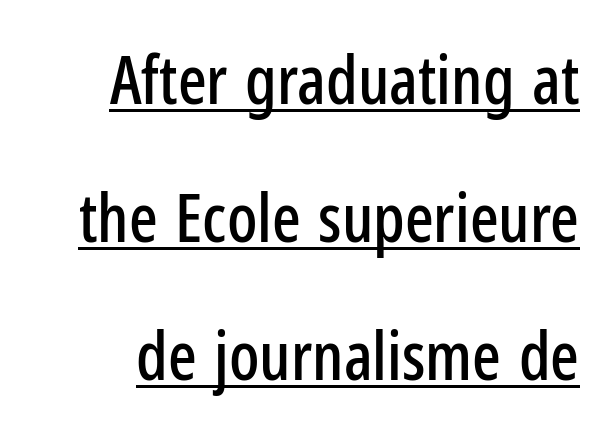
Glance below the letters and you will spot a drawn line. Is this a fixed-width face? No — the glyphs have proportional, varying widths. Vertical strokes here are truly vertical. Summary of vertical rhythm: relaxed, with wide interline spacing. No extra tracking has been applied to these lines. The text was rendered using a sans face with plain stroke endings.
